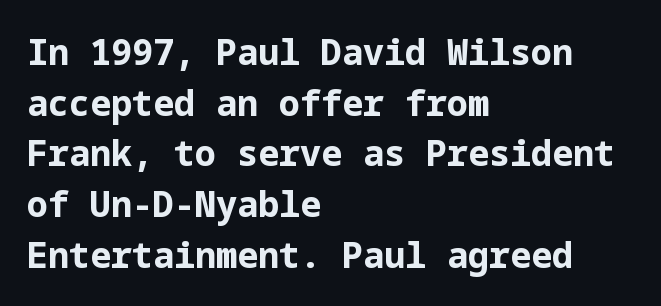
Q: Is the text bold? A: Yes.
Q: Is the text italic (slanted)? A: No, it is upright.
Q: Is the typeface a serif or a sans-serif typeface? A: Sans-serif.
Q: Is the text underlined? A: No.
Q: How is the paragraph aligned? A: Left-aligned.
Q: Is the spacing between letters normal or unusually wide? A: Normal.
Q: Is the spacing between lines tight, normal or loose? A: Normal.
Q: Width (condensed, normal, or wide)? A: Normal.
Q: Stroke contrast? A: Low.
Q: x-height? A: Medium.
